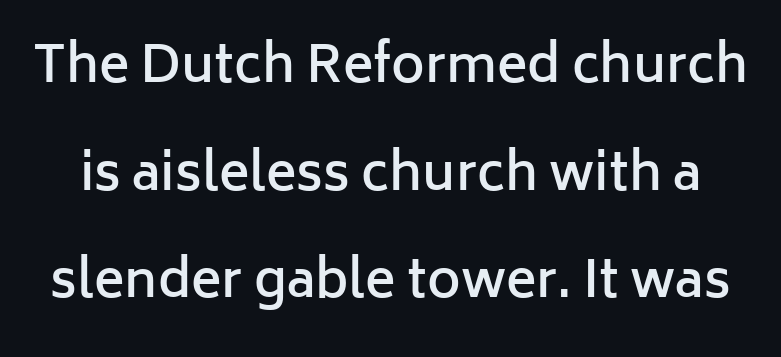
{"serif": "no", "italic": "no", "bold": "semi", "weight": "semibold", "width": "normal", "stroke_contrast": "low", "x_height": "medium", "monospaced": "no", "underline": "no", "line_spacing": "loose", "line_spacing_ratio": 2.11, "letter_spacing": "normal", "letter_spacing_em": 0.0, "glyph_px": 51}
